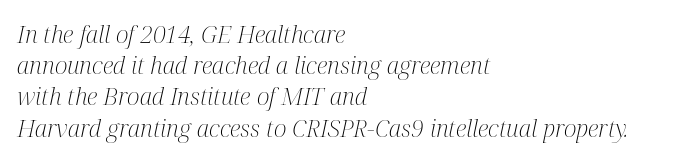
The area under the type is left untouched. These lines sit exactly where default settings would place them. The letters are slanted; this is an italic face. Stem width sits at or under what a default text font uses. This sample uses plain, unmodified letter spacing. This rendering uses left alignment, leaving the right contour irregular.
